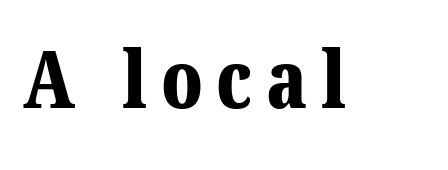
{"serif": "yes", "bold": "yes", "weight": "bold", "width": "normal", "stroke_contrast": "medium", "x_height": "medium", "monospaced": "no", "underline": "no", "glyph_px": 79}
